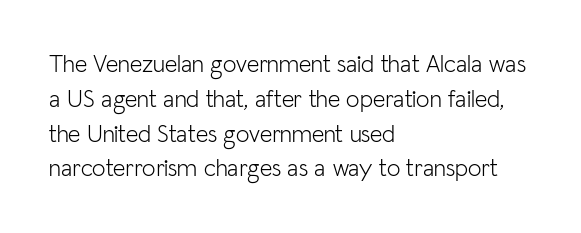
Q: Is the text bold? A: No.
Q: Is the text italic (slanted)? A: No, it is upright.
Q: Is the text underlined? A: No.
Q: How is the paragraph aligned? A: Left-aligned.
Q: Is the spacing between letters normal or unusually wide? A: Normal.
Q: Is the spacing between lines tight, normal or loose? A: Normal.
